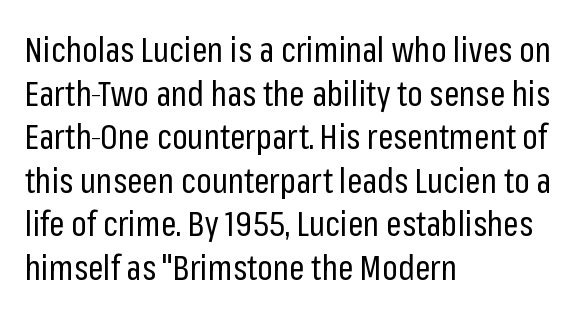
{"serif": "no", "italic": "no", "bold": "no", "weight": "regular", "width": "condensed", "stroke_contrast": "low", "x_height": "medium", "monospaced": "no", "underline": "no", "align": "left", "line_spacing": "normal", "line_spacing_ratio": 1.28, "letter_spacing": "normal", "letter_spacing_em": 0.0, "glyph_px": 34}
